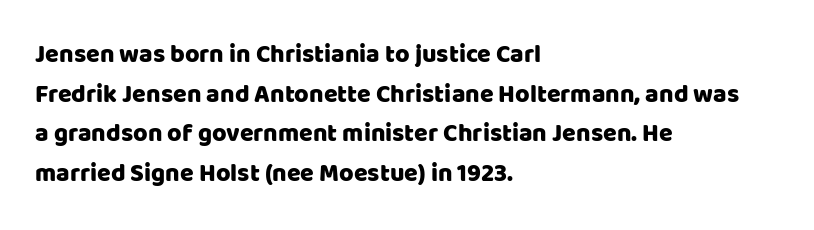
Words appear dense and cohesive because spacing is normal. Italic? Not at all — the glyphs are vertical. Horizontally, the lines are justified to the leading edge only. Leading matches the norm, producing a regular column. Each row of text sits above clean, open space.
